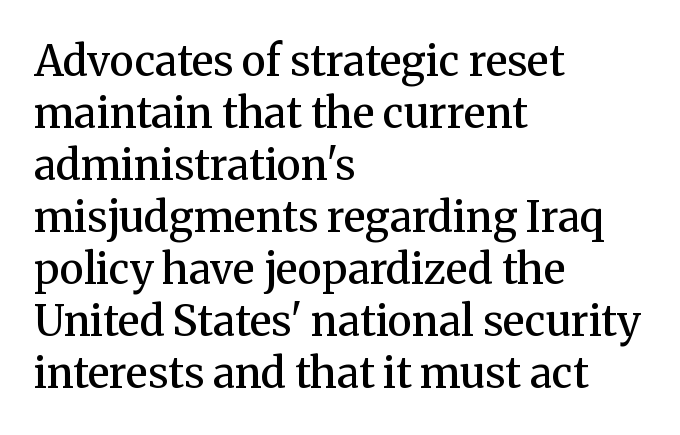
Nope, not italic — everything's standing straight. A student would call this left alignment; a typographer would say flush left, rag right. Unmarked baselines from the first word to the last. Think of a printed novel: that variable character pitch is what you see here.
